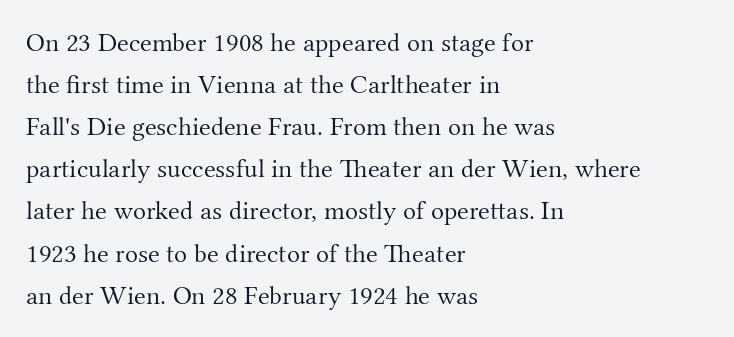
{"italic": "no", "bold": "no", "underline": "no", "align": "left", "line_spacing": "normal", "line_spacing_ratio": 1.56, "letter_spacing": "normal", "letter_spacing_em": 0.0, "glyph_px": 27}
